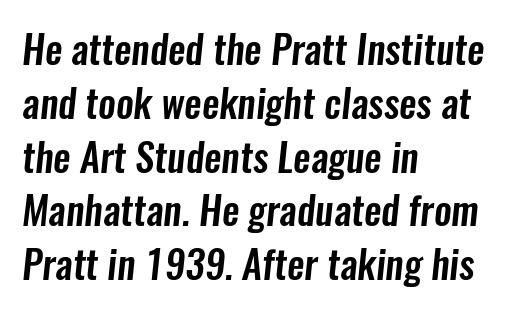
Q: Is the typeface a serif or a sans-serif typeface? A: Sans-serif.
Q: Is the text underlined? A: No.
Q: How is the paragraph aligned? A: Left-aligned.
Q: Is the spacing between letters normal or unusually wide? A: Normal.
Q: Is the spacing between lines tight, normal or loose? A: Normal.
Q: Width (condensed, normal, or wide)? A: Condensed.
Q: Stroke contrast? A: Low.
Q: x-height? A: Medium.
Q: Monospaced? A: No.
